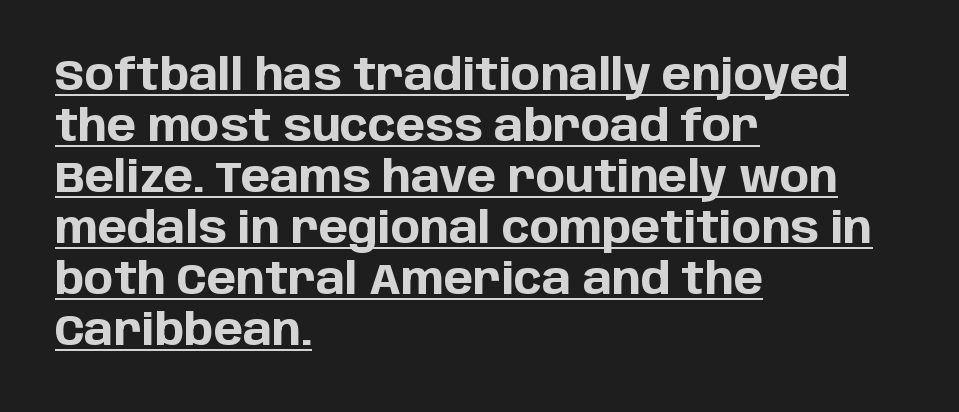
The image shows 44 px bold sans-serif type, upright; set left-aligned, line spacing 1.16x, normal letter spacing, underlined; low stroke contrast and a large x-height.
